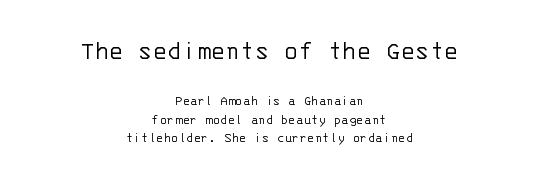
{"italic": "no", "bold": "no", "underline": "no", "align": "center", "line_spacing": "normal", "line_spacing_ratio": 1.32, "letter_spacing": "normal", "letter_spacing_em": 0.0, "larger_block": "first", "size_ratio": 1.93, "glyph_px": 27}
